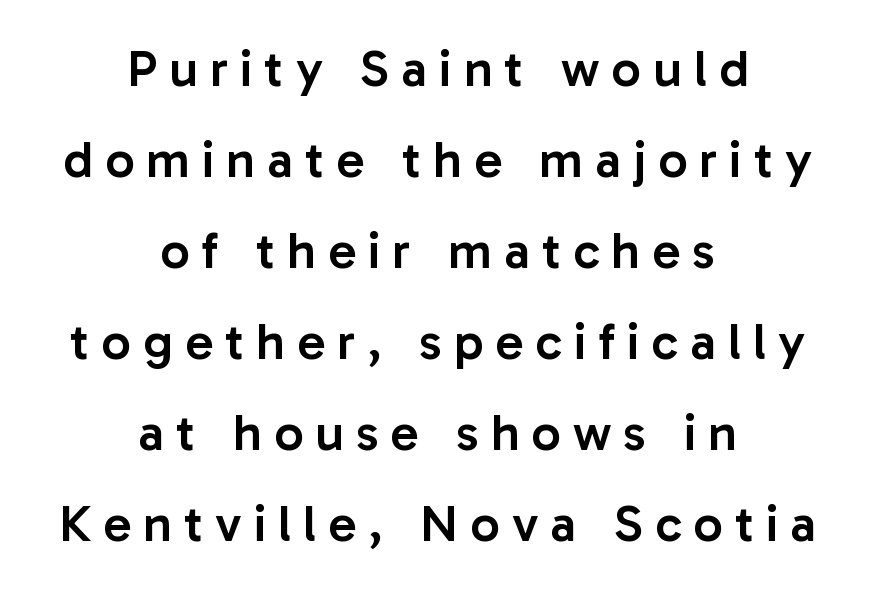
{"serif": "no", "italic": "no", "bold": "semi", "weight": "semibold", "width": "normal", "stroke_contrast": "low", "x_height": "medium", "monospaced": "no", "underline": "no", "align": "center", "line_spacing_ratio": 1.75, "letter_spacing": "wide", "letter_spacing_em": 0.23, "glyph_px": 52}
